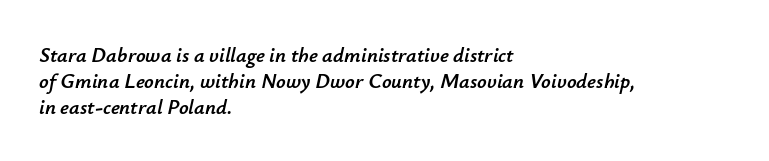
Would a proofreader flag this as italicized? Yes. Check under the words: just untouched page. Horizontal bands of white between lines are of average thickness. There is no visible air inserted between adjacent glyphs.
